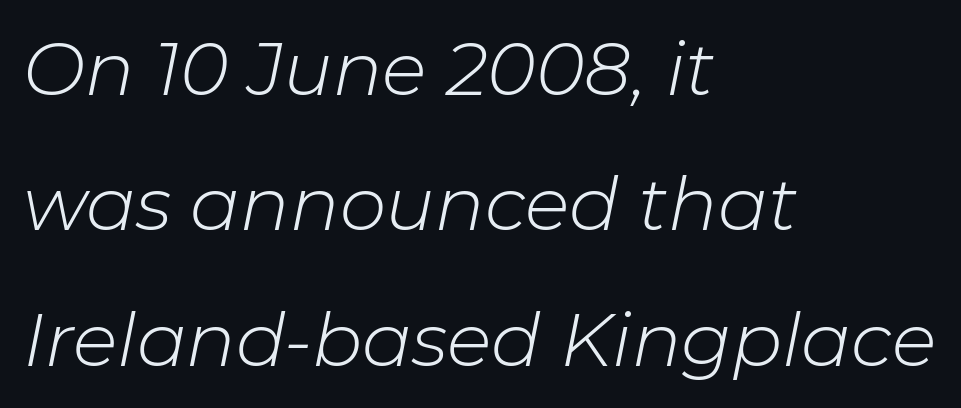
The image shows 74 px light type, italic (leaning right); set left-aligned, line spacing 1.83x, normal letter spacing, not underlined; low stroke contrast and a medium x-height.
